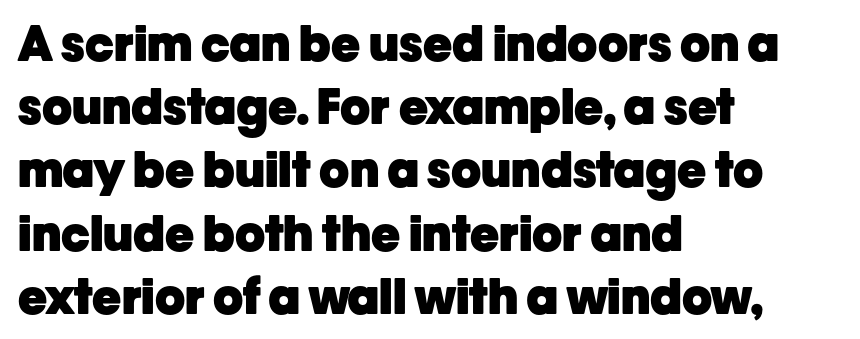
Does the lettering tilt? It doesn't — this is upright. A typesetter would label this face a sans. How heavy is the stroke? Heavy — this is a bold. The block of text has a typical density, with ordinary space between rows.
